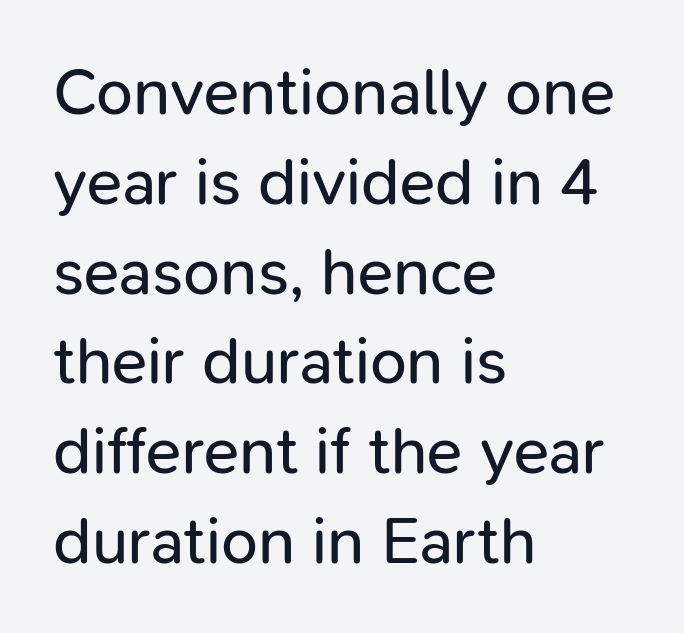
The image shows 66 px regular-weight sans-serif type, upright; set left-aligned, normal line spacing (1.36x), normal letter spacing, not underlined; low stroke contrast and a medium x-height.
